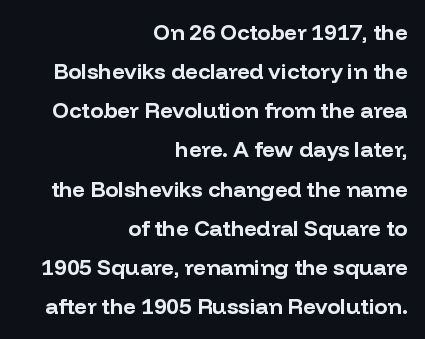
Q: Is the text bold? A: Yes.
Q: Is the text italic (slanted)? A: No, it is upright.
Q: Is the text underlined? A: No.
Q: How is the paragraph aligned? A: Right-aligned.
Q: Is the spacing between letters normal or unusually wide? A: Normal.
